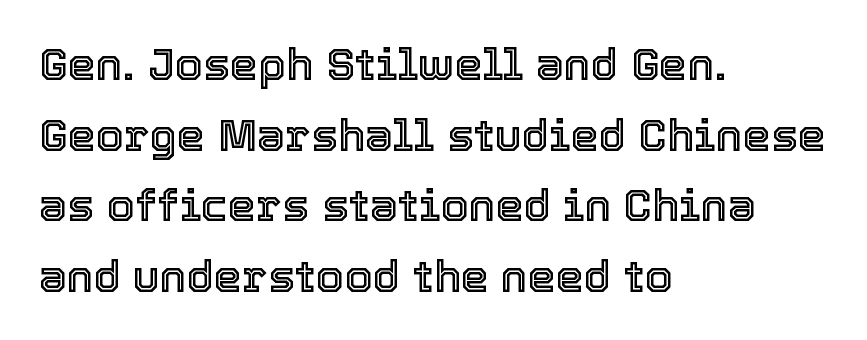
Quick note: interline space is typical. The glyphs are unaccompanied by any horizontal stroke below them. Spacing verdict: proportional, widths tailored to each character. A typesetter would call this zero additional tracking. The type sits square on the baseline with zero lean. The lines are quadded left.
